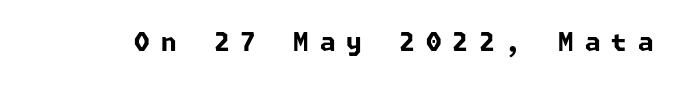
The image shows 25 px bold type; set unusually wide letter spacing (+0.44 em), not underlined.
